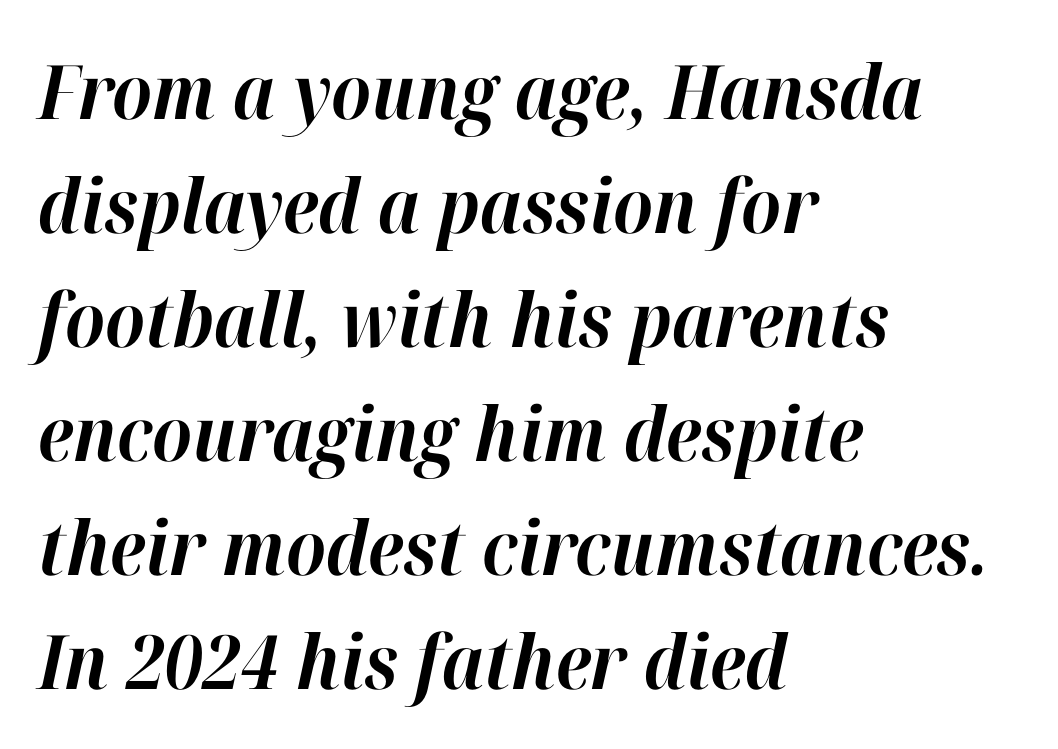
Q: Is the text bold? A: Yes.
Q: Is the text italic (slanted)? A: Yes, it leans right by about 12 degrees.
Q: Is the text underlined? A: No.
Q: How is the paragraph aligned? A: Left-aligned.
Q: Is the spacing between letters normal or unusually wide? A: Normal.
Q: Is the spacing between lines tight, normal or loose? A: Normal.
Q: Width (condensed, normal, or wide)? A: Normal.
Q: Stroke contrast? A: High.
Q: x-height? A: Medium.
Q: Monospaced? A: No.
